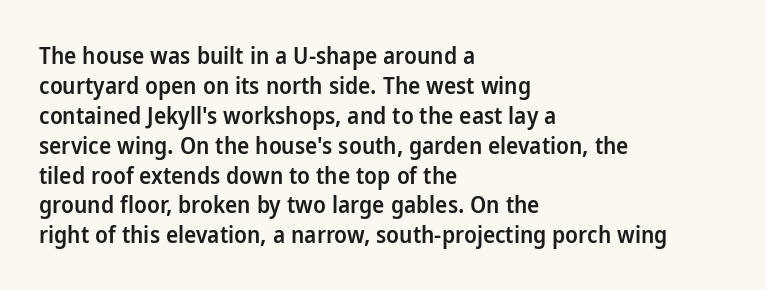
Q: Is the text bold? A: Semi-bold.
Q: Is the text italic (slanted)? A: No, it is upright.
Q: Is the text underlined? A: No.
Q: How is the paragraph aligned? A: Left-aligned.
Q: Is the spacing between letters normal or unusually wide? A: Normal.
Q: Is the spacing between lines tight, normal or loose? A: Normal.
